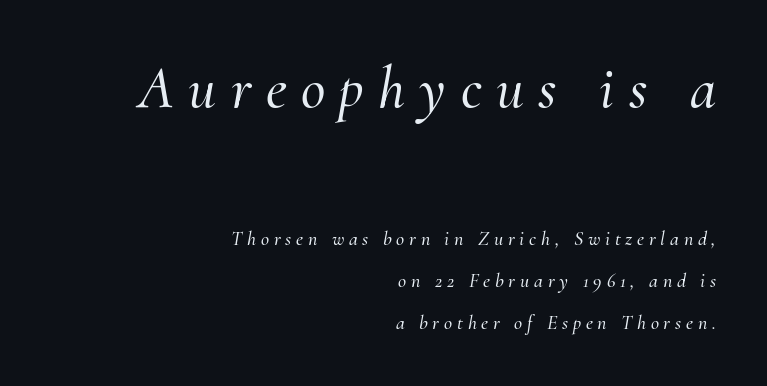
The image shows 60 px serif type, italic (leaning right); set right-aligned, loose line spacing (2.11x), unusually wide letter spacing (+0.24 em), not underlined; the first (top) block is 3.0x larger; medium stroke contrast and a small x-height.
